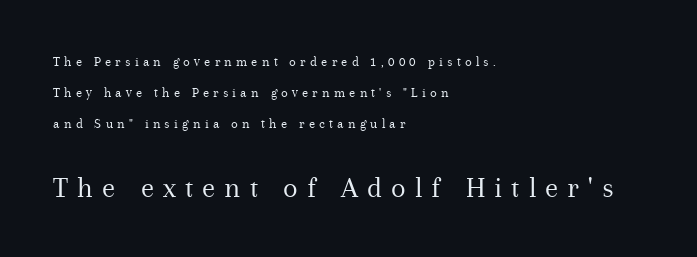
{"serif": "yes", "italic": "no", "bold": "no", "weight": "regular", "width": "normal", "stroke_contrast": "medium", "x_height": "medium", "monospaced": "no", "underline": "no", "align": "left", "line_spacing": "loose", "line_spacing_ratio": 2.21, "letter_spacing": "wide", "letter_spacing_em": 0.3, "larger_block": "second", "size_ratio": 2.14, "glyph_px": 30}
